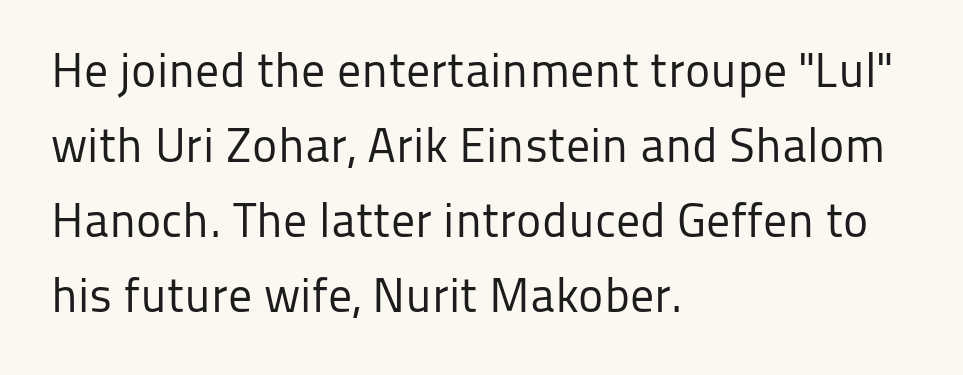
Q: Is the text bold? A: No.
Q: Is the text italic (slanted)? A: No, it is upright.
Q: Is the typeface a serif or a sans-serif typeface? A: Sans-serif.
Q: Is the text underlined? A: No.
Q: How is the paragraph aligned? A: Left-aligned.
Q: Is the spacing between letters normal or unusually wide? A: Normal.
Q: Is the spacing between lines tight, normal or loose? A: Normal.
Q: Width (condensed, normal, or wide)? A: Normal.
Q: Stroke contrast? A: Low.
Q: x-height? A: Medium.
Q: Monospaced? A: No.
